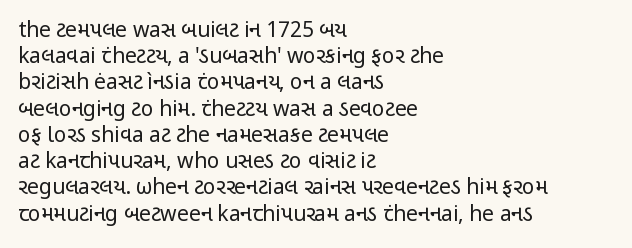
Does extra space separate the letters? No, they use regular spacing. Layout note: lines flush left. The area under the type is left untouched. This reads as an unemphasized weight, regular at the heaviest. This is roman type, the default non-slanted kind. Vertical spacing — default.
